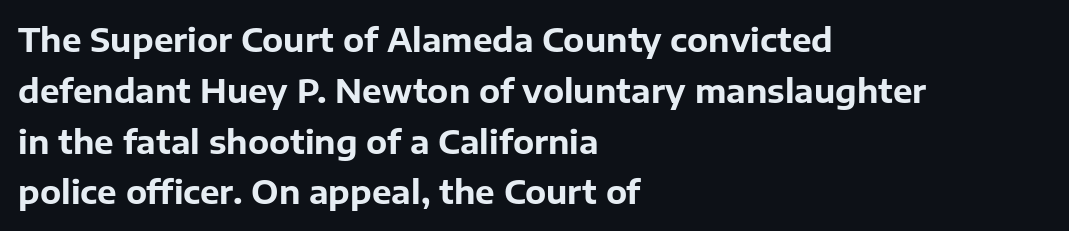
The image shows 33 px bold sans-serif type, upright; set left-aligned, normal line spacing (1.54x), normal letter spacing, not underlined; low stroke contrast and a medium x-height.
